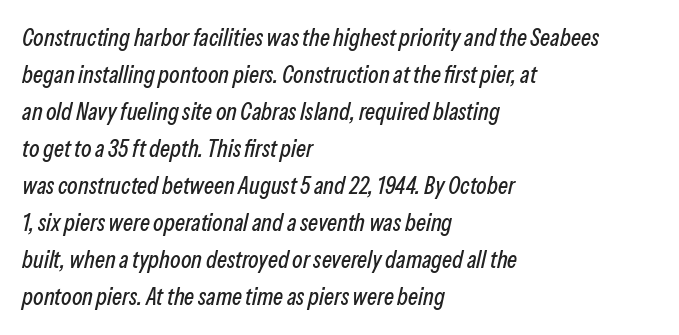
Q: Is the text italic (slanted)? A: Yes, it leans right by about 13 degrees.
Q: Is the text underlined? A: No.
Q: How is the paragraph aligned? A: Left-aligned.
Q: Is the spacing between letters normal or unusually wide? A: Normal.
Q: Is the spacing between lines tight, normal or loose? A: Normal.
